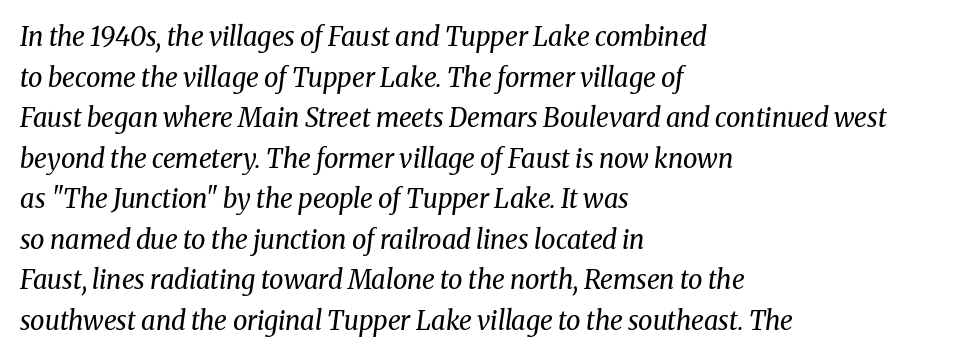
{"italic": "yes", "lean": "right", "slant_degrees": 8, "bold": "no", "underline": "no", "align": "left", "line_spacing": "normal", "line_spacing_ratio": 1.56, "letter_spacing": "normal", "letter_spacing_em": 0.0, "glyph_px": 26}
